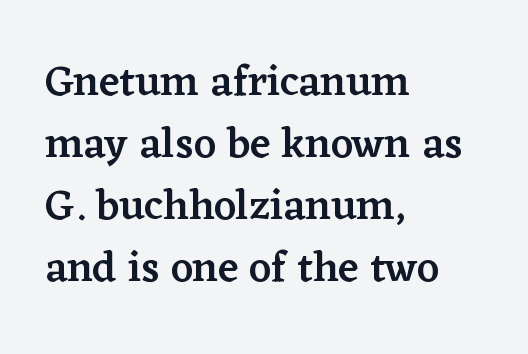
Q: Is the text bold? A: Semi-bold.
Q: Is the text italic (slanted)? A: No, it is upright.
Q: Is the typeface a serif or a sans-serif typeface? A: Serif.
Q: Is the text underlined? A: No.
Q: How is the paragraph aligned? A: Left-aligned.
Q: Is the spacing between letters normal or unusually wide? A: Normal.
Q: Is the spacing between lines tight, normal or loose? A: Normal.
Q: Width (condensed, normal, or wide)? A: Normal.
Q: Stroke contrast? A: Low.
Q: x-height? A: Medium.
Q: Monospaced? A: No.
